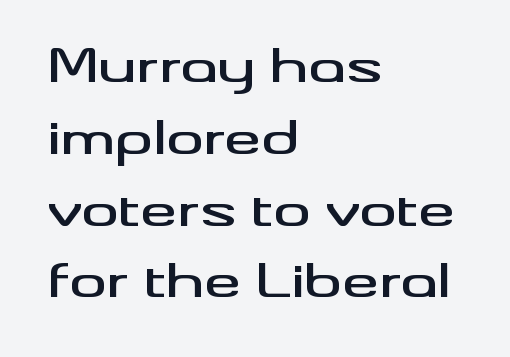
Q: Is the text italic (slanted)? A: No, it is upright.
Q: Is the typeface a serif or a sans-serif typeface? A: Sans-serif.
Q: Is the text underlined? A: No.
Q: How is the paragraph aligned? A: Left-aligned.
Q: Is the spacing between letters normal or unusually wide? A: Normal.
Q: Is the spacing between lines tight, normal or loose? A: Normal.
Q: Width (condensed, normal, or wide)? A: Wide.
Q: Stroke contrast? A: Medium.
Q: x-height? A: Small.
Q: Monospaced? A: No.
